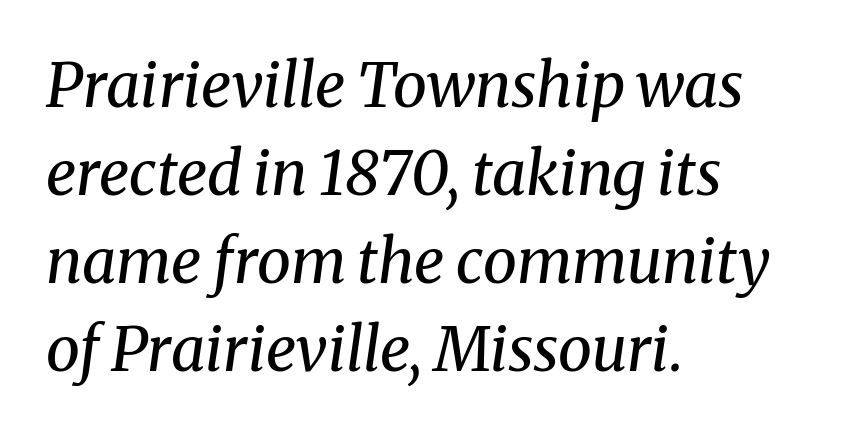
The image shows 61 px regular-weight serif type, italic (leaning right); set left-aligned, normal line spacing (1.44x), normal letter spacing, not underlined; medium stroke contrast and a medium x-height.
